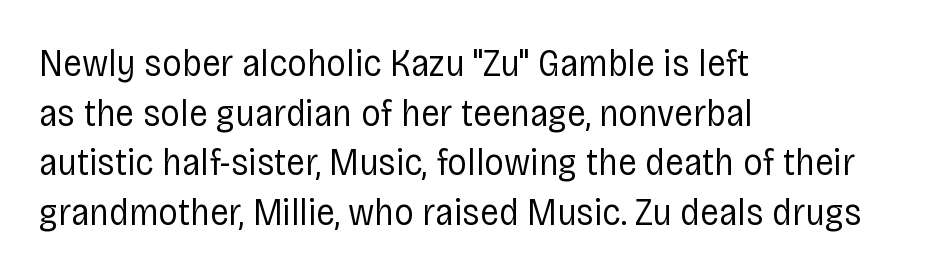
A clean baseline with only descenders dipping below it. Alignment: flush left. Is the letter spacing exaggerated? No — it looks like the ordinary default. The type family on display is of the sans-serif kind. A typesetter would call this proportional, since set widths differ per character. The passage shown is not bold in any degree.
